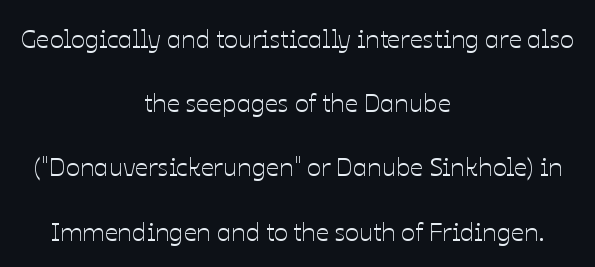
The image shows 26 px text type, upright; set centered, loose line spacing (2.47x), normal letter spacing, not underlined.
